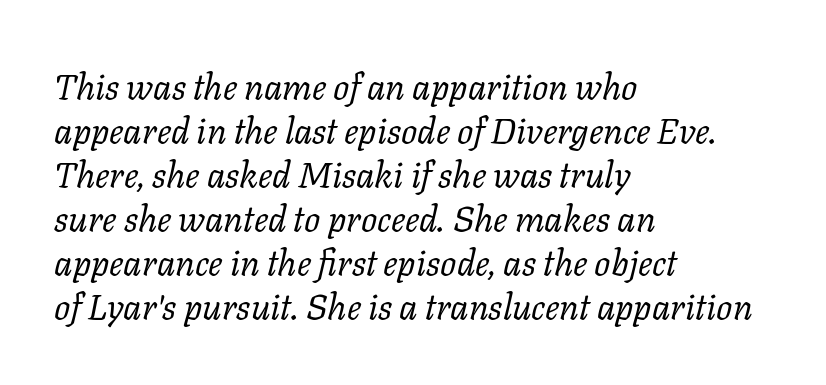
The image shows 36 px regular-weight serif type, italic (leaning right); set left-aligned, line spacing 1.22x, normal letter spacing, not underlined; low stroke contrast and a medium x-height.
